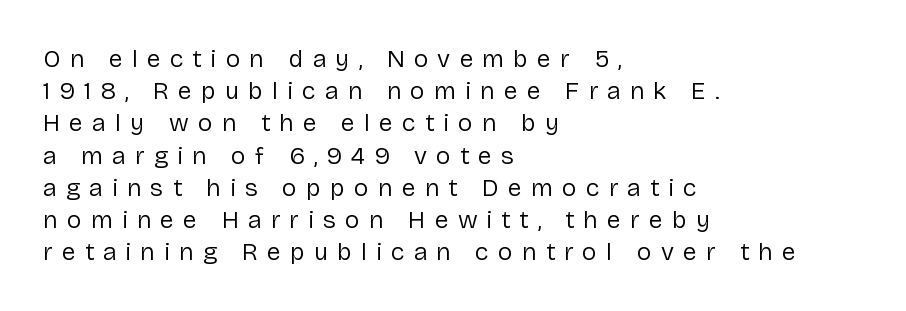
No chunkiness to these letters — they're not bold. A typesetter would call this leading conventional body-copy spacing. Posture: straight, roman, zero tilt. The passage shown is not underscored anywhere.
